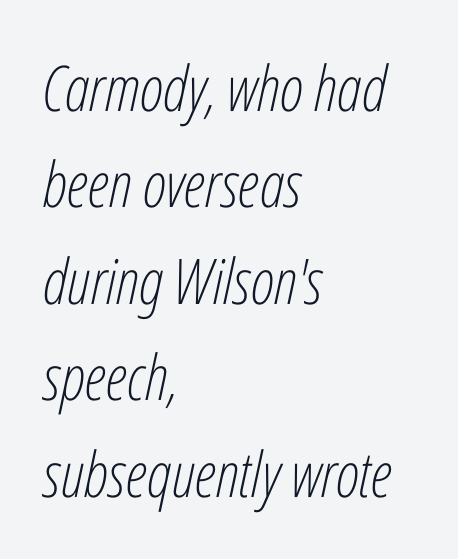
Q: Is the text bold? A: No.
Q: Is the text italic (slanted)? A: Yes, it leans right by about 12 degrees.
Q: Is the text underlined? A: No.
Q: How is the paragraph aligned? A: Left-aligned.
Q: Is the spacing between letters normal or unusually wide? A: Normal.
Q: Is the spacing between lines tight, normal or loose? A: Normal.
Q: Width (condensed, normal, or wide)? A: Condensed.
Q: Stroke contrast? A: Low.
Q: x-height? A: Medium.
Q: Monospaced? A: No.
